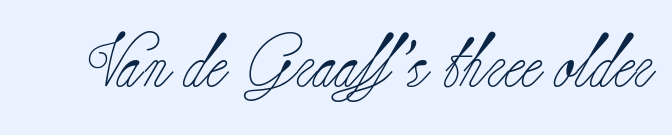
{"serif": "yes", "bold": "no", "weight": "light", "width": "normal", "stroke_contrast": "low", "x_height": "small", "monospaced": "no", "underline": "no", "letter_spacing": "normal", "letter_spacing_em": 0.0, "glyph_px": 53}
